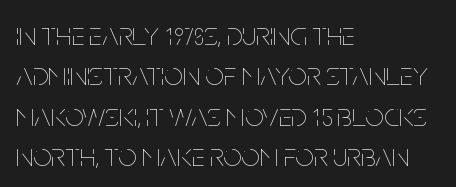
Q: Is the text bold? A: No.
Q: Is the text italic (slanted)? A: No, it is upright.
Q: Is the text underlined? A: No.
Q: How is the paragraph aligned? A: Left-aligned.
Q: Is the spacing between letters normal or unusually wide? A: Normal.
Q: Width (condensed, normal, or wide)? A: Condensed.
Q: Stroke contrast? A: Low.
Q: x-height? A: Large.
Q: Monospaced? A: No.
